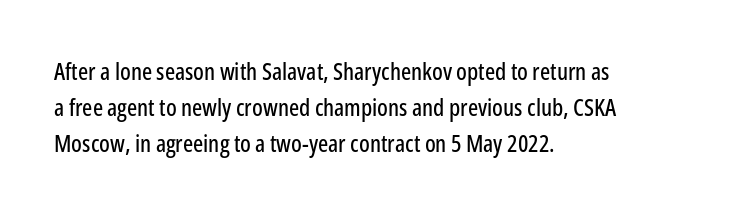
Q: Is the text italic (slanted)? A: No, it is upright.
Q: Is the text underlined? A: No.
Q: How is the paragraph aligned? A: Left-aligned.
Q: Is the spacing between letters normal or unusually wide? A: Normal.
Q: Is the spacing between lines tight, normal or loose? A: Normal.
